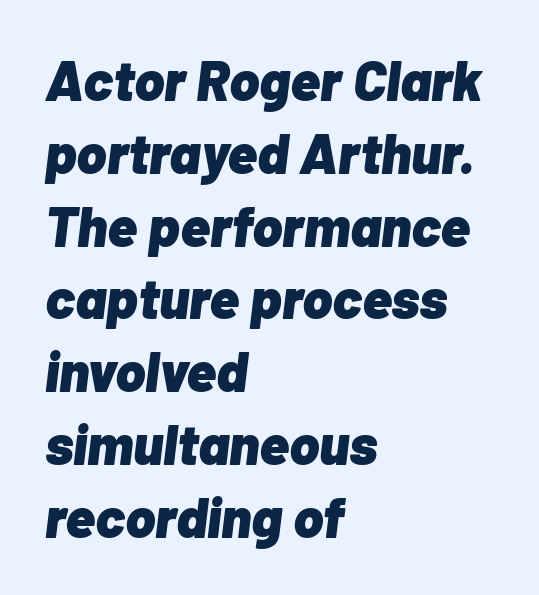
{"italic": "yes", "lean": "right", "slant_degrees": 7, "bold": "yes", "weight": "heavy", "width": "normal", "stroke_contrast": "low", "x_height": "medium", "monospaced": "no", "underline": "no", "align": "left", "line_spacing": "normal", "line_spacing_ratio": 1.3, "letter_spacing": "normal", "letter_spacing_em": 0.0, "glyph_px": 56}
